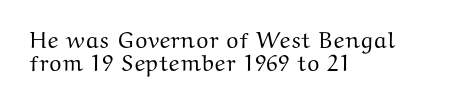
The image shows 23 px text type, upright; set left-aligned, tight line spacing (1.0x), normal letter spacing, not underlined.
